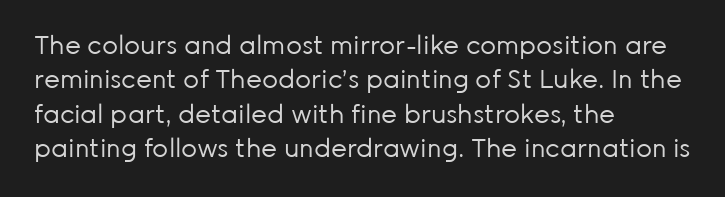
The image shows 25 px text type, upright; set left-aligned, normal line spacing (1.38x), normal letter spacing, not underlined.
